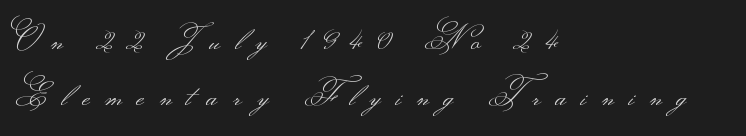
Q: Is the text bold? A: No.
Q: Is the text italic (slanted)? A: Yes.
Q: Is the typeface a serif or a sans-serif typeface? A: Sans-serif.
Q: Is the text underlined? A: No.
Q: How is the paragraph aligned? A: Left-aligned.
Q: Is the spacing between letters normal or unusually wide? A: Unusually wide.
Q: Width (condensed, normal, or wide)? A: Wide.
Q: Stroke contrast? A: Medium.
Q: Monospaced? A: No.
